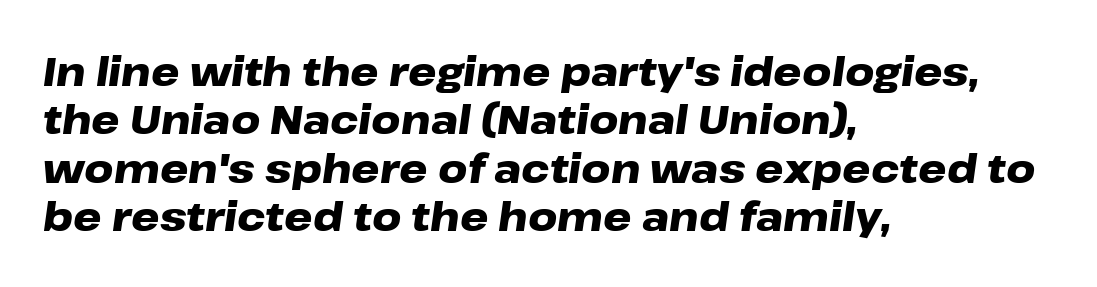
Q: Is the text bold? A: Yes.
Q: Is the text italic (slanted)? A: Yes, it leans right by about 8 degrees.
Q: Is the text underlined? A: No.
Q: How is the paragraph aligned? A: Left-aligned.
Q: Is the spacing between letters normal or unusually wide? A: Normal.
Q: Width (condensed, normal, or wide)? A: Wide.
Q: Stroke contrast? A: Low.
Q: x-height? A: Medium.
Q: Monospaced? A: No.
